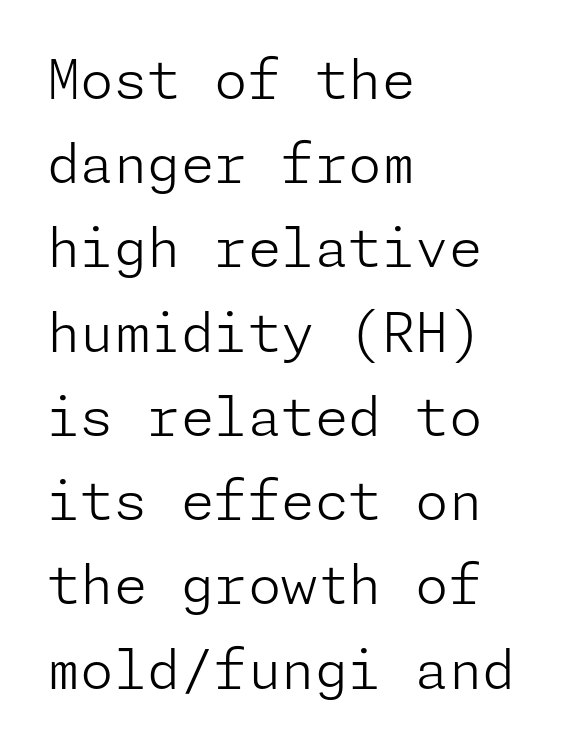
This is roman type, the default non-slanted kind. Each letter's strokes conclude bluntly, with no projecting serifs. The strokes are not fattened; the text isn't bold. The ragged edge is on the right, which tells us the setting is flush left. Words appear dense and cohesive because spacing is normal.
